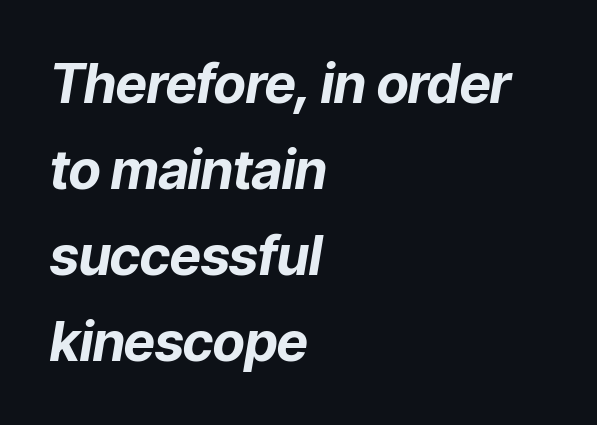
Q: Is the text bold? A: Yes.
Q: Is the text italic (slanted)? A: Yes, it leans right by about 9 degrees.
Q: Is the text underlined? A: No.
Q: How is the paragraph aligned? A: Left-aligned.
Q: Is the spacing between letters normal or unusually wide? A: Normal.
Q: Is the spacing between lines tight, normal or loose? A: Normal.
Q: Width (condensed, normal, or wide)? A: Normal.
Q: Stroke contrast? A: Low.
Q: x-height? A: Medium.
Q: Monospaced? A: No.
